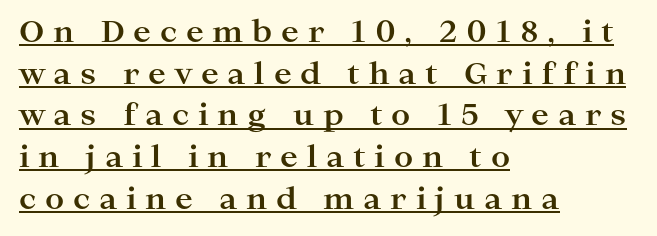
One glance says typical: line gaps are just what's usual. The text was rendered using a seriffed face with decorative stroke endings. Horizontally, the lines are justified to the leading edge only. Somebody hit Ctrl+U on this one — the words are underlined. Typographic density is high because the face is bold. The tracking reads as deliberately expanded to a designer's eye.
